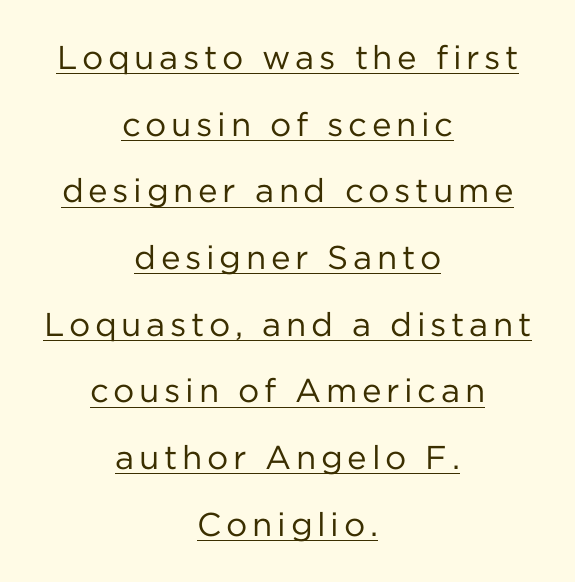
The letters carry no serifs — their stems end cleanly without finishing strokes. Nope, not italic — everything's standing straight. Honestly, the underline is the first thing you notice here. The space between consecutive lines is lavish.
